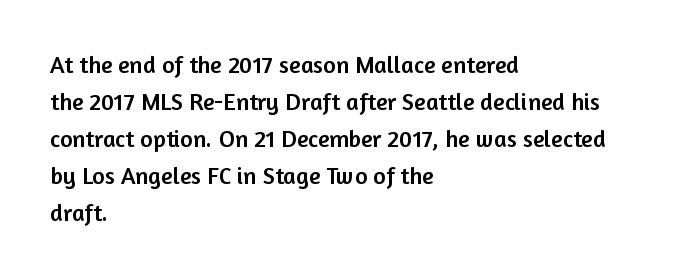
The image shows 24 px text type, upright; set left-aligned, normal line spacing (1.54x), normal letter spacing, not underlined.
